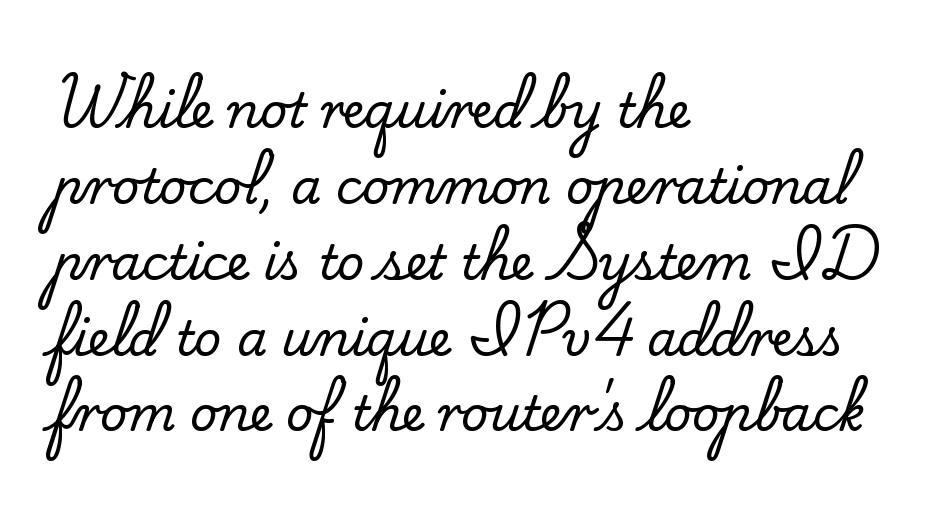
Any mark beneath the type? The region is blank. Successive baselines arrive at the customary interval. Compared with typical body copy, the letter spacing here is the same.
